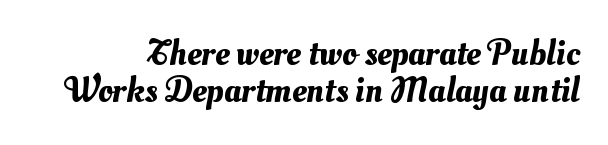
The image shows 36 px text type; set tight line spacing (1.04x), normal letter spacing, not underlined; medium stroke contrast and a small x-height.
